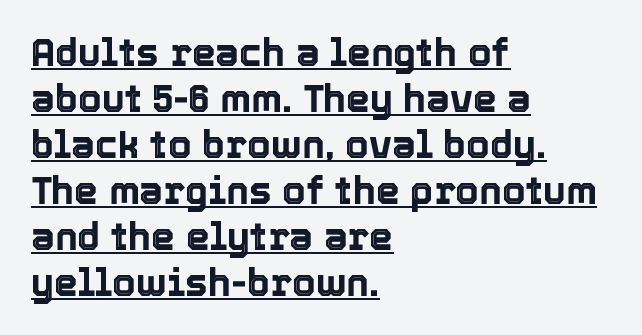
These lines stack with their left ends in a neat column. The letters advance in unequal steps, a hallmark of proportional type. When letters stand straight like this, we call the style roman or upright. The glyphs are accompanied by a horizontal stroke just below them. How are the letters spaced? Ordinarily, with no added tracking.
